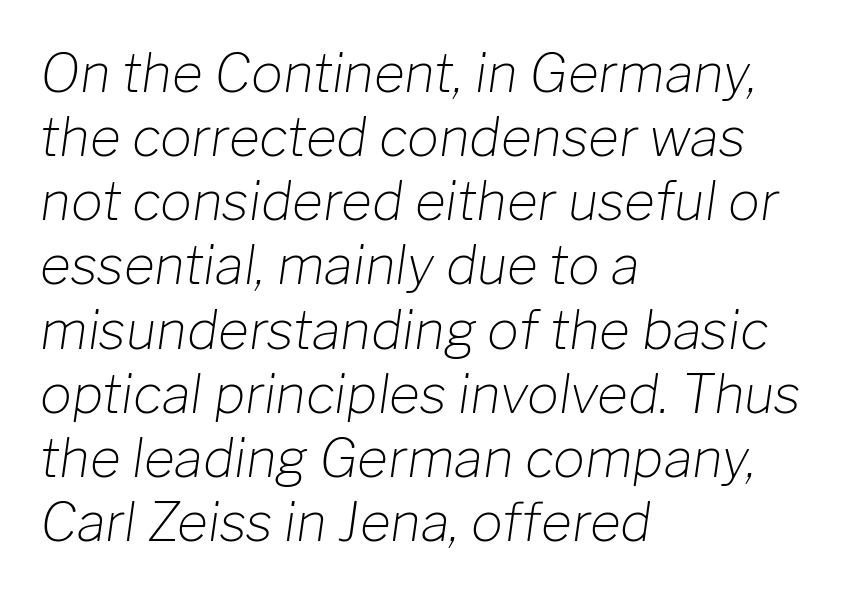
{"italic": "yes", "lean": "right", "slant_degrees": 8, "bold": "no", "weight": "light", "width": "normal", "stroke_contrast": "low", "x_height": "medium", "monospaced": "no", "underline": "no", "align": "left", "line_spacing_ratio": 1.21, "letter_spacing": "normal", "letter_spacing_em": 0.0, "glyph_px": 53}
